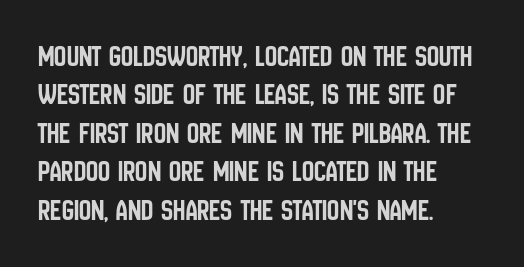
Q: Is the text italic (slanted)? A: No, it is upright.
Q: Is the typeface a serif or a sans-serif typeface? A: Sans-serif.
Q: Is the text underlined? A: No.
Q: How is the paragraph aligned? A: Left-aligned.
Q: Is the spacing between letters normal or unusually wide? A: Normal.
Q: Is the spacing between lines tight, normal or loose? A: Normal.
Q: Width (condensed, normal, or wide)? A: Condensed.
Q: Stroke contrast? A: Low.
Q: x-height? A: Large.
Q: Monospaced? A: No.
